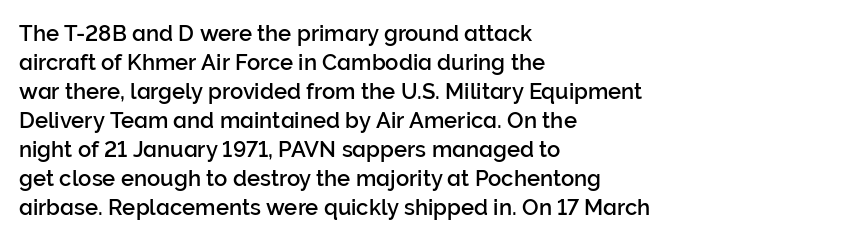
Q: Is the text italic (slanted)? A: No, it is upright.
Q: Is the text underlined? A: No.
Q: How is the paragraph aligned? A: Left-aligned.
Q: Is the spacing between letters normal or unusually wide? A: Normal.
Q: Is the spacing between lines tight, normal or loose? A: Normal.
